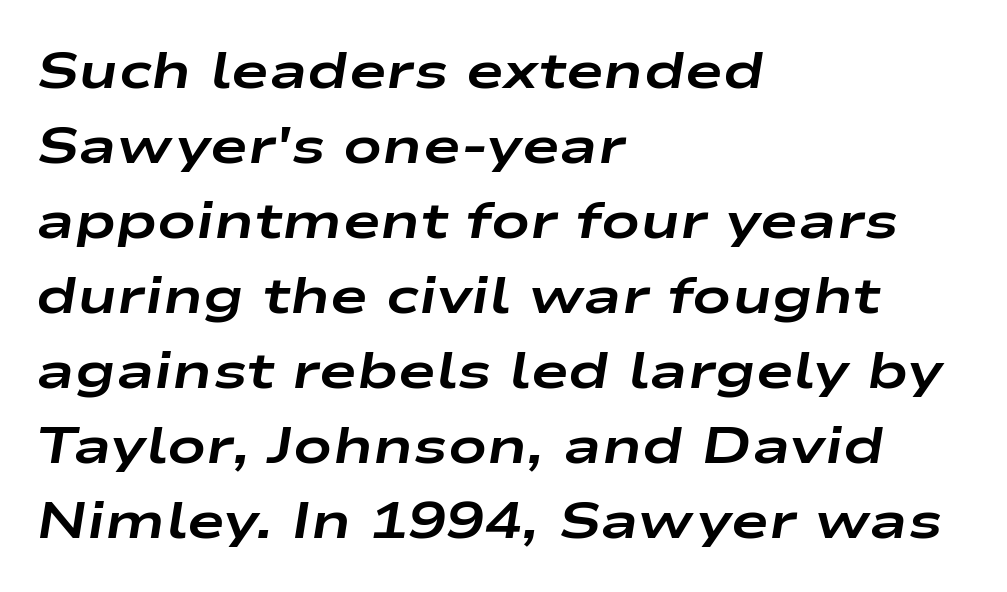
Q: Is the text bold? A: Yes.
Q: Is the text italic (slanted)? A: Yes, it leans right by about 9 degrees.
Q: Is the text underlined? A: No.
Q: How is the paragraph aligned? A: Left-aligned.
Q: Is the spacing between letters normal or unusually wide? A: Normal.
Q: Is the spacing between lines tight, normal or loose? A: Normal.
Q: Width (condensed, normal, or wide)? A: Wide.
Q: Stroke contrast? A: Low.
Q: x-height? A: Medium.
Q: Monospaced? A: No.
